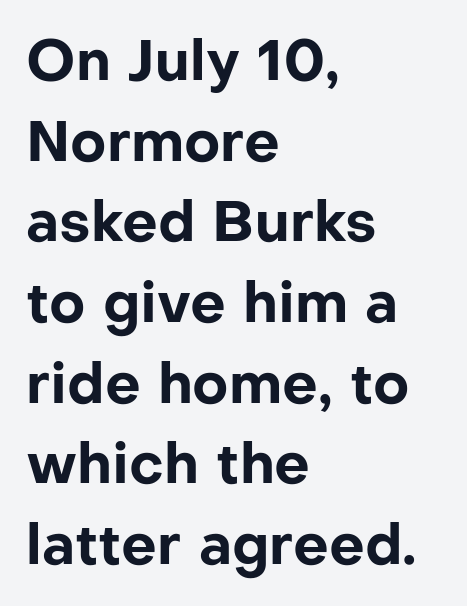
The image shows 56 px bold sans-serif type, upright; set left-aligned, normal line spacing (1.44x), normal letter spacing, not underlined; low stroke contrast and a medium x-height.
